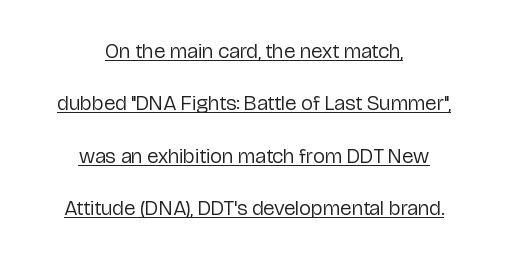
Q: Is the text bold? A: No.
Q: Is the text italic (slanted)? A: No, it is upright.
Q: Is the text underlined? A: Yes.
Q: How is the paragraph aligned? A: Centered.
Q: Is the spacing between letters normal or unusually wide? A: Normal.
Q: Is the spacing between lines tight, normal or loose? A: Loose.
